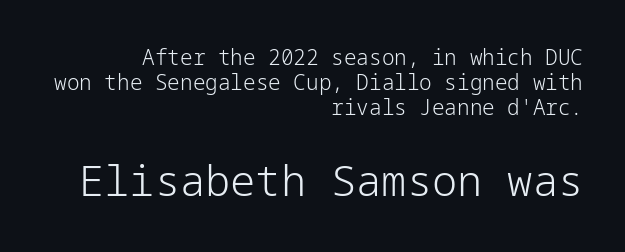
{"serif": "no", "italic": "no", "bold": "no", "weight": "light", "width": "normal", "stroke_contrast": "low", "x_height": "medium", "underline": "no", "align": "right", "line_spacing_ratio": 1.2, "letter_spacing": "normal", "letter_spacing_em": 0.0, "larger_block": "second", "size_ratio": 2.0, "glyph_px": 42}
